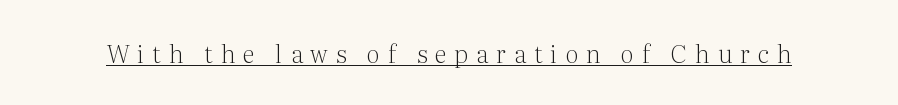
{"italic": "no", "bold": "no", "underline": "yes", "letter_spacing": "wide", "letter_spacing_em": 0.34, "glyph_px": 24}
